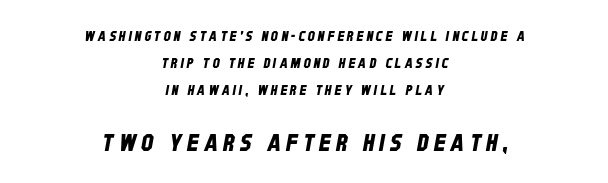
The image shows 24 px text type; set centered, loose line spacing (1.94x), unusually wide letter spacing (+0.22 em), not underlined; the second (bottom) block is 1.71x larger.
